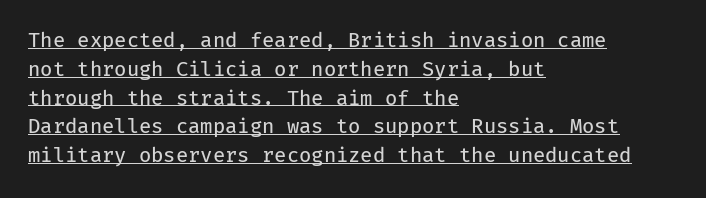
Q: Is the text bold? A: No.
Q: Is the text italic (slanted)? A: No, it is upright.
Q: Is the text underlined? A: Yes.
Q: How is the paragraph aligned? A: Left-aligned.
Q: Is the spacing between letters normal or unusually wide? A: Normal.
Q: Is the spacing between lines tight, normal or loose? A: Normal.
